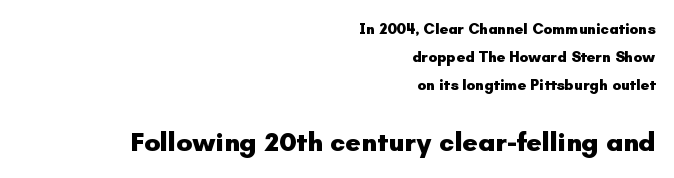
Size contrast runs from small at the top to large at the bottom. Bold? Absolutely — the strokes are thick and heavy. In terms of posture, this sample is upright. Where is the straight margin? On the right. Words appear dense and cohesive because spacing is normal. The strip under each line holds only bare page.
